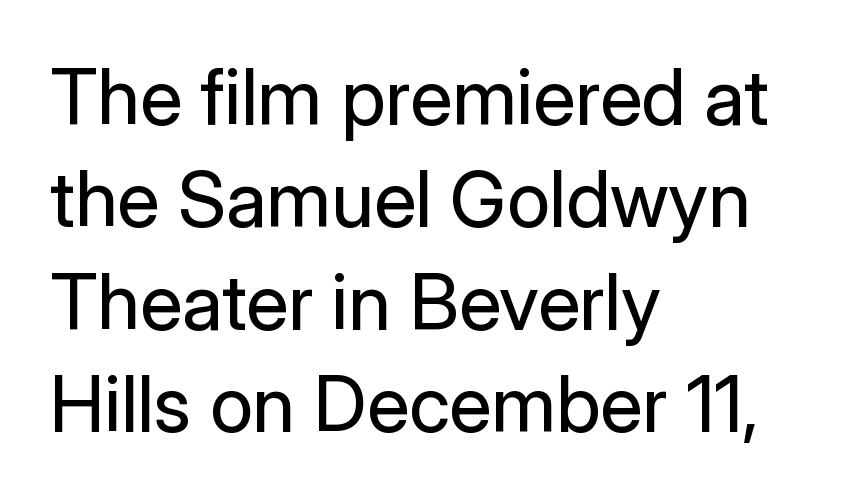
The image shows 77 px regular-weight sans-serif type, upright; set left-aligned, normal line spacing (1.33x), normal letter spacing, not underlined; low stroke contrast and a medium x-height.
